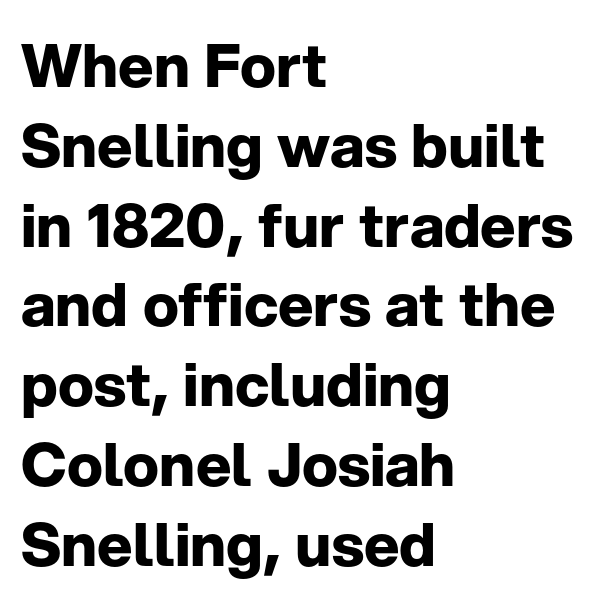
Q: Is the text bold? A: Yes.
Q: Is the text italic (slanted)? A: No, it is upright.
Q: Is the typeface a serif or a sans-serif typeface? A: Sans-serif.
Q: Is the text underlined? A: No.
Q: How is the paragraph aligned? A: Left-aligned.
Q: Is the spacing between letters normal or unusually wide? A: Normal.
Q: Is the spacing between lines tight, normal or loose? A: Normal.
Q: Width (condensed, normal, or wide)? A: Normal.
Q: Stroke contrast? A: Low.
Q: x-height? A: Medium.
Q: Monospaced? A: No.
